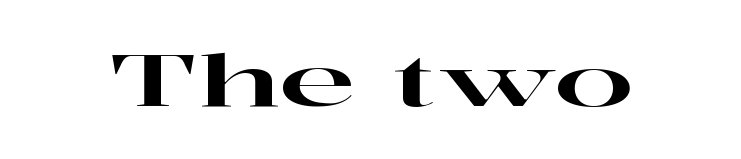
Check under the words: just untouched page. Type style note: has serifs. How are the letters spaced? Ordinarily, with no added tracking. This sample has the flowing, uneven cadence of proportional lettering.
